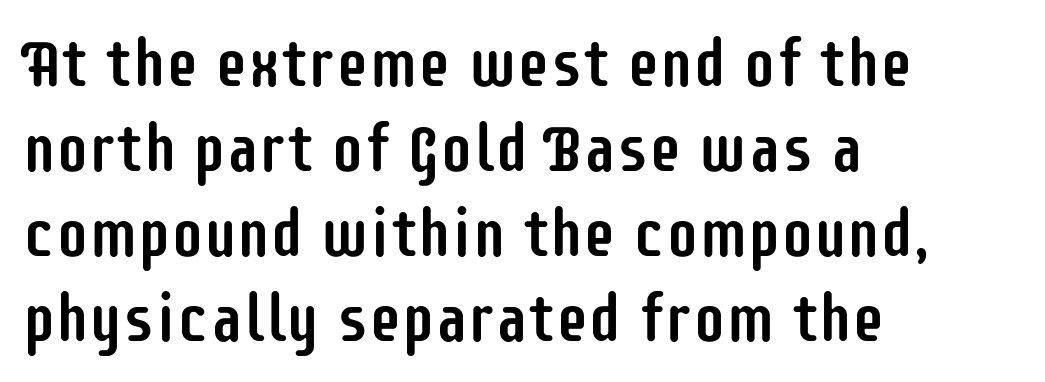
{"serif": "no", "italic": "no", "width": "condensed", "stroke_contrast": "low", "x_height": "large", "monospaced": "no", "underline": "no", "align": "left", "line_spacing": "normal", "line_spacing_ratio": 1.29, "letter_spacing": "normal", "letter_spacing_em": 0.0, "glyph_px": 66}
